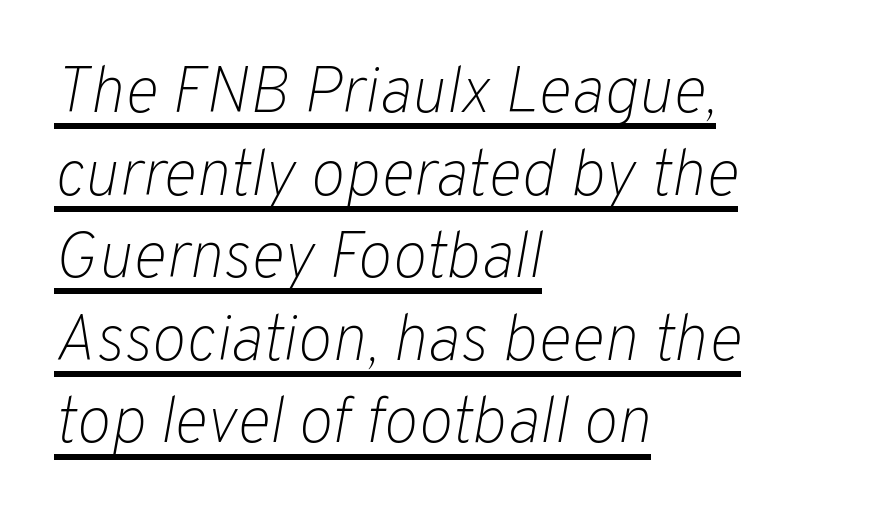
Q: Is the text bold? A: No.
Q: Is the text italic (slanted)? A: Yes, it leans right by about 10 degrees.
Q: Is the text underlined? A: Yes.
Q: How is the paragraph aligned? A: Left-aligned.
Q: Is the spacing between letters normal or unusually wide? A: Normal.
Q: Is the spacing between lines tight, normal or loose? A: Normal.
Q: Width (condensed, normal, or wide)? A: Normal.
Q: Stroke contrast? A: Low.
Q: x-height? A: Medium.
Q: Monospaced? A: No.
